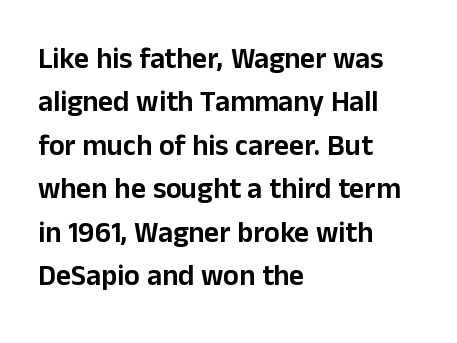
Successive baselines arrive at the customary interval. Characters follow at the spacing the type designer built in. The space directly below the letters is spotless. I'd call this a sans setting — the letters go barefoot. Each line starts at the same left margin while the right side varies. Posture: straight, roman, zero tilt.
